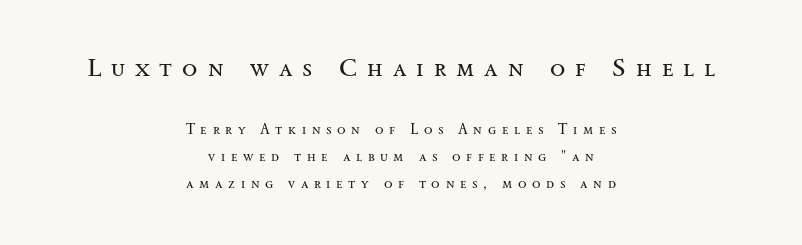
Q: Is the text bold? A: No.
Q: Is the text italic (slanted)? A: No, it is upright.
Q: Is the text underlined? A: No.
Q: How is the paragraph aligned? A: Centered.
Q: Is the spacing between letters normal or unusually wide? A: Unusually wide.
Q: Is the spacing between lines tight, normal or loose? A: Loose.
Q: Which block of text is set in a larger size, the first (top) or the second (bottom)? A: The first (top) one.
